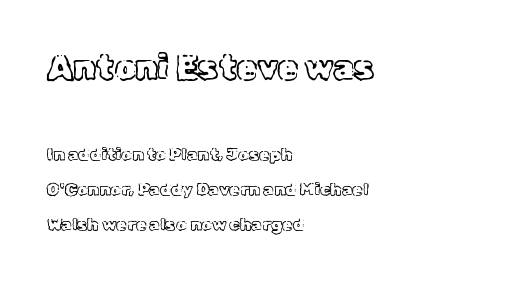
Whoever set this made the first block the dominant, larger element. Words float on clear page, feet unadorned. Rendered with straight, roman letterforms. The lines are quadded left.
